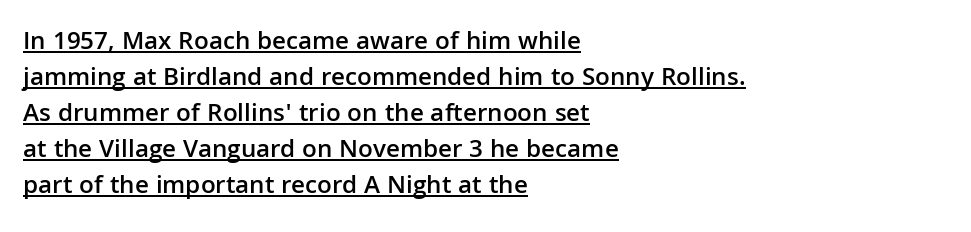
Q: Is the text bold? A: Semi-bold.
Q: Is the text italic (slanted)? A: No, it is upright.
Q: Is the text underlined? A: Yes.
Q: How is the paragraph aligned? A: Left-aligned.
Q: Is the spacing between letters normal or unusually wide? A: Normal.
Q: Is the spacing between lines tight, normal or loose? A: Normal.
